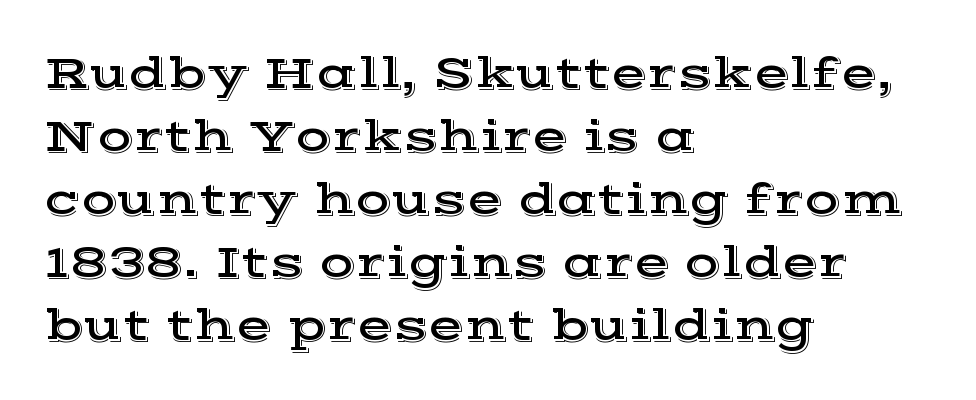
The paragraph has a hard left edge and a soft right edge. Is there much room between lines? A standard amount, neither cramped nor airy. It's the straight-up-and-down kind of type. The tracking reads as untouched default to a designer's eye. Regarding serifs, this sample has them. A bare baseline throughout the passage.
